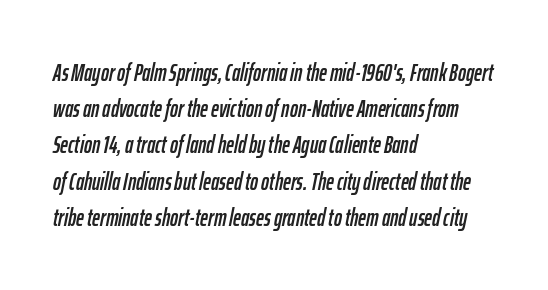
The image shows 24 px text type, italic (leaning right); set left-aligned, normal line spacing (1.51x), normal letter spacing, not underlined.
